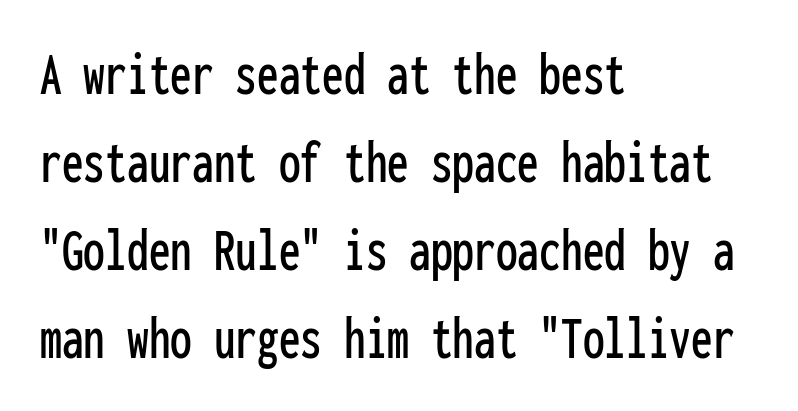
Here the designer chose a console-style face with uniform glyph widths. Letterform terminals end flat and unadorned throughout the passage. Caption: multi-line text, flush left, ragged right. Successive baselines arrive at the customary interval. A roman cut, with each character standing at attention.
